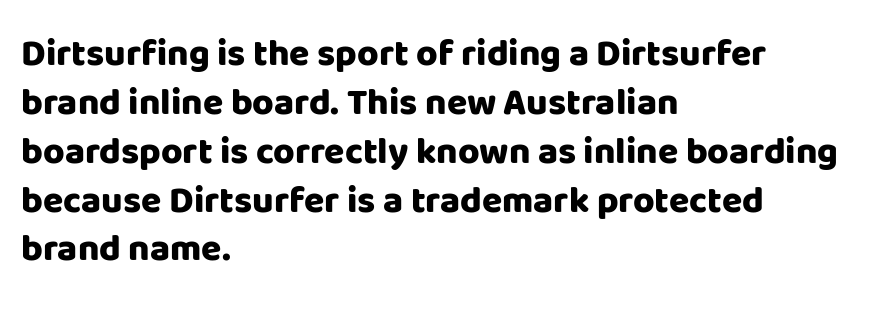
Serifs: no, the terminals of the letterforms are clean. Horizontal bands of white between lines are of average thickness. Posture: vertical. Each line starts at the same left margin while the right side varies. Students, note that the glyphs here touch the page at normal intervals.
